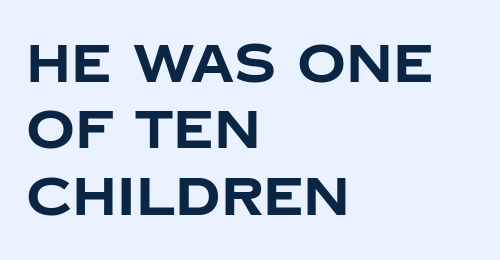
{"serif": "no", "italic": "no", "bold": "yes", "weight": "bold", "width": "normal", "stroke_contrast": "low", "x_height": "large", "monospaced": "no", "underline": "no", "align": "left", "line_spacing_ratio": 1.23, "letter_spacing": "normal", "letter_spacing_em": 0.0, "glyph_px": 54}
